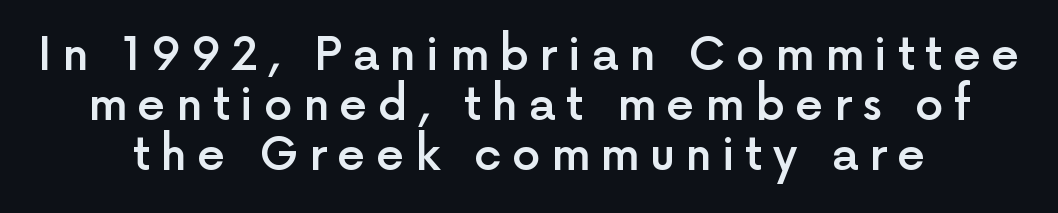
{"serif": "no", "italic": "no", "bold": "semi", "weight": "semibold", "width": "normal", "x_height": "medium", "monospaced": "no", "underline": "no", "line_spacing": "tight", "line_spacing_ratio": 1.11, "letter_spacing": "wide", "letter_spacing_em": 0.23, "glyph_px": 45}
